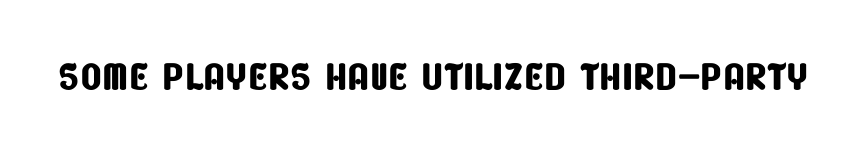
The image shows 56 px condensed sans-serif type; set normal letter spacing, not underlined; low stroke contrast and a large x-height.
